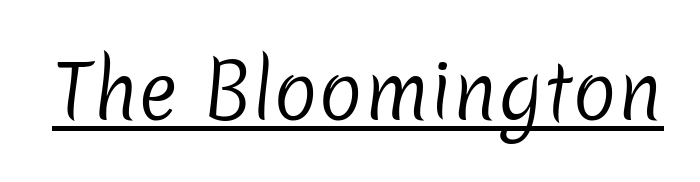
{"serif": "no", "bold": "no", "weight": "regular", "width": "normal", "stroke_contrast": "low", "x_height": "medium", "monospaced": "no", "underline": "yes", "letter_spacing": "normal", "letter_spacing_em": 0.0, "glyph_px": 74}
